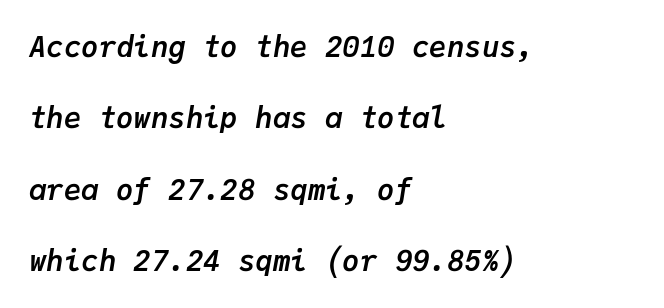
Q: Is the text bold? A: Yes.
Q: Is the text italic (slanted)? A: Yes, it leans right by about 9 degrees.
Q: Is the text underlined? A: No.
Q: How is the paragraph aligned? A: Left-aligned.
Q: Is the spacing between letters normal or unusually wide? A: Normal.
Q: Is the spacing between lines tight, normal or loose? A: Loose.
Q: Width (condensed, normal, or wide)? A: Normal.
Q: Stroke contrast? A: Low.
Q: x-height? A: Medium.
Q: Monospaced? A: Yes.
